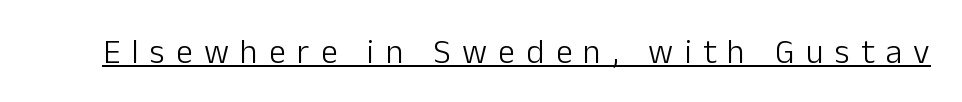
Character widths vary here, with narrow letters taking less room than wide ones. In terms of posture, this sample is upright. The tracking jumps out immediately: characters are airy and widely separated. The typeface chosen for these lines omits serifs. Think standard paragraph weight, or any step lighter than that.
